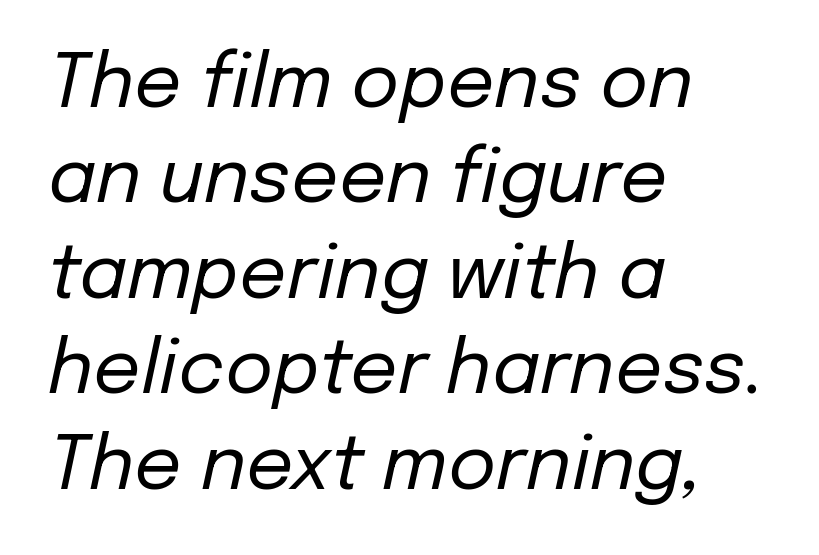
Q: Is the text bold? A: No.
Q: Is the text italic (slanted)? A: Yes, it leans right by about 12 degrees.
Q: Is the text underlined? A: No.
Q: How is the paragraph aligned? A: Left-aligned.
Q: Is the spacing between letters normal or unusually wide? A: Normal.
Q: Is the spacing between lines tight, normal or loose? A: Normal.
Q: Width (condensed, normal, or wide)? A: Normal.
Q: Stroke contrast? A: Low.
Q: x-height? A: Medium.
Q: Monospaced? A: No.
